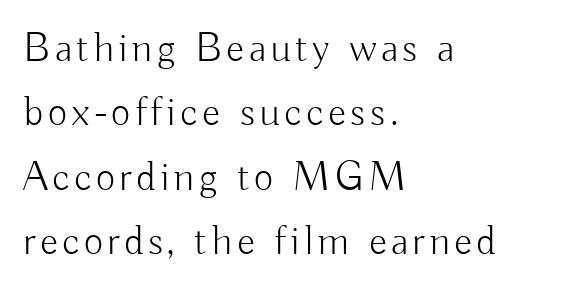
The lines in this sample share a left origin and differ only in where they stop. Decoration check: the copy has no underline. These lines were composed using upright roman letters. Unbolded letterforms with no extra heft. A typesetter would call this leading conventional body-copy spacing. The passage shown is typed in a proportional face where columns would drift.
